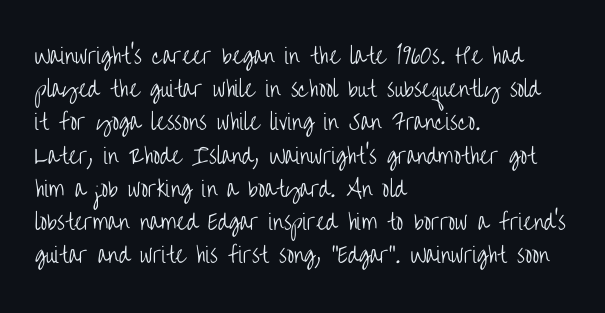
The face looks like a standard text weight, possibly lighter. Short and long lines alike share a common starting point at left. Vertically, the passage feels balanced, rows spaced as you'd expect. A bare baseline throughout the passage. Here the glyphs are tracked normally, forming tight word shapes.
